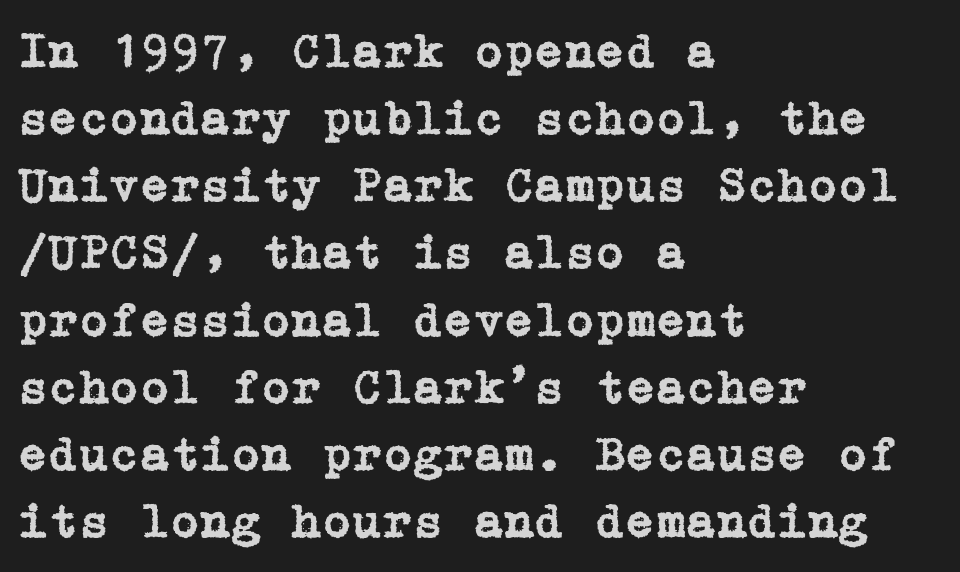
Observe the serifs anchoring each vertical stroke in this sample. The paragraph shown leans on its left margin. These lines were composed using upright roman letters. One glance says typical: line gaps are just what's usual. Check under the words: just untouched page.
